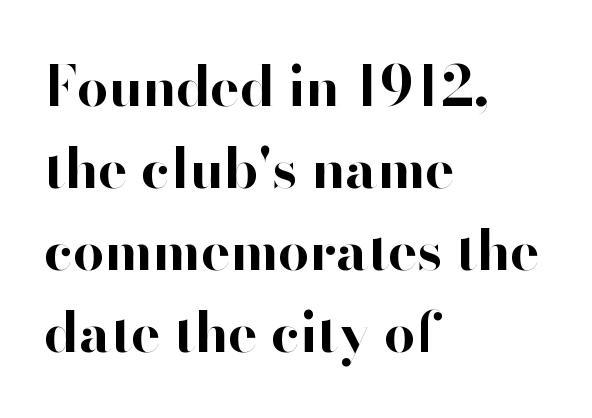
{"serif": "no", "italic": "no", "bold": "yes", "weight": "bold", "width": "normal", "stroke_contrast": "high", "x_height": "small", "monospaced": "no", "underline": "no", "align": "left", "line_spacing": "normal", "line_spacing_ratio": 1.49, "letter_spacing": "normal", "letter_spacing_em": 0.0, "glyph_px": 55}
